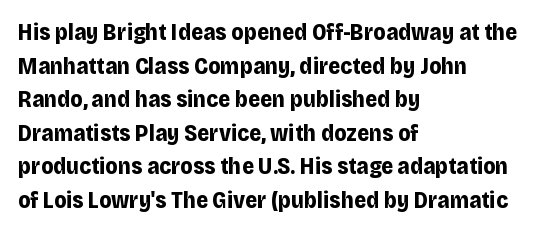
{"italic": "no", "bold": "yes", "underline": "no", "align": "left", "line_spacing": "normal", "line_spacing_ratio": 1.46, "letter_spacing": "normal", "letter_spacing_em": 0.0, "glyph_px": 23}
